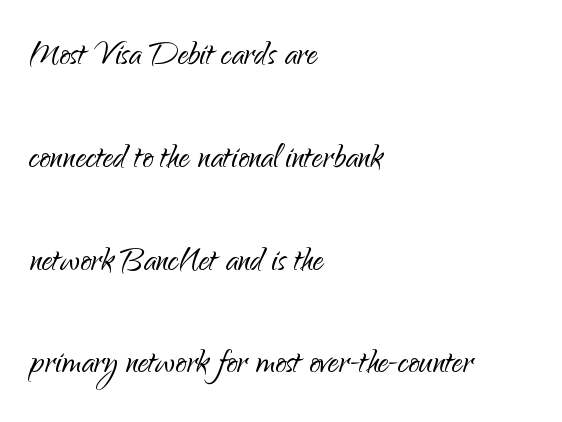
Q: Is the text bold? A: No.
Q: Is the text italic (slanted)? A: Yes.
Q: Is the typeface a serif or a sans-serif typeface? A: Sans-serif.
Q: Is the text underlined? A: No.
Q: How is the paragraph aligned? A: Left-aligned.
Q: Is the spacing between letters normal or unusually wide? A: Normal.
Q: Is the spacing between lines tight, normal or loose? A: Loose.
Q: Width (condensed, normal, or wide)? A: Normal.
Q: Stroke contrast? A: Low.
Q: x-height? A: Small.
Q: Monospaced? A: No.
